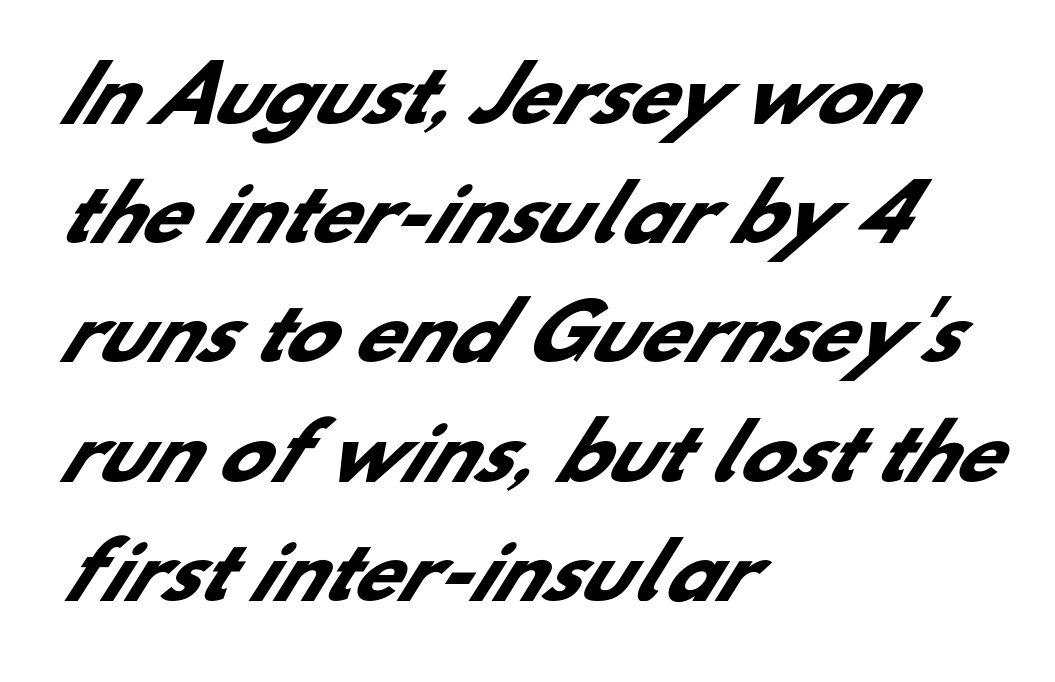
{"serif": "no", "bold": "yes", "weight": "heavy", "width": "normal", "stroke_contrast": "low", "x_height": "small", "monospaced": "no", "underline": "no", "align": "left", "line_spacing": "normal", "line_spacing_ratio": 1.59, "letter_spacing": "normal", "letter_spacing_em": 0.0, "glyph_px": 75}
